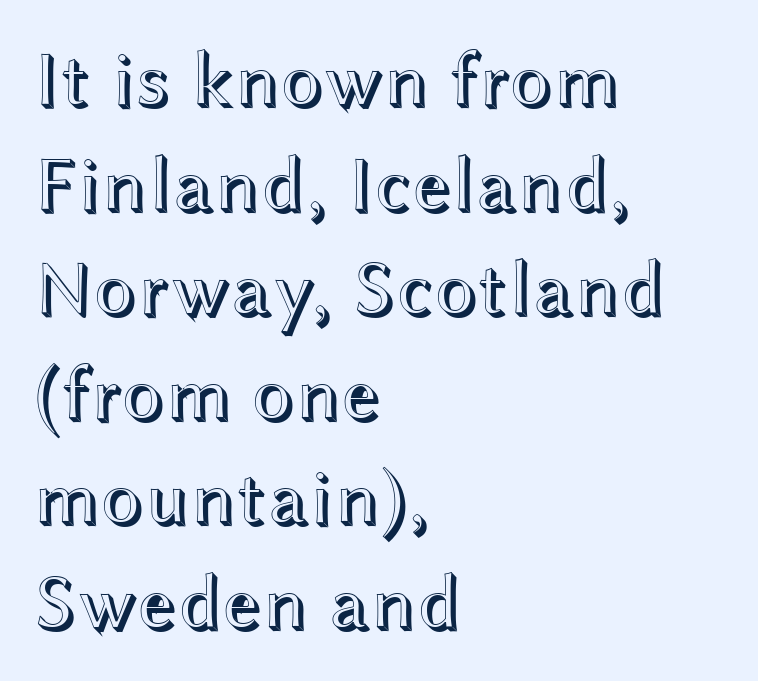
Here the designer chose a conventional face with non-uniform glyph widths. The ragged edge is on the right, which tells us the setting is flush left. The block of text has a typical density, with ordinary space between rows. Bare-footed words on every line. Nope, not italic — everything's standing straight. Between one letter and the next there's only the usual sliver of space.
